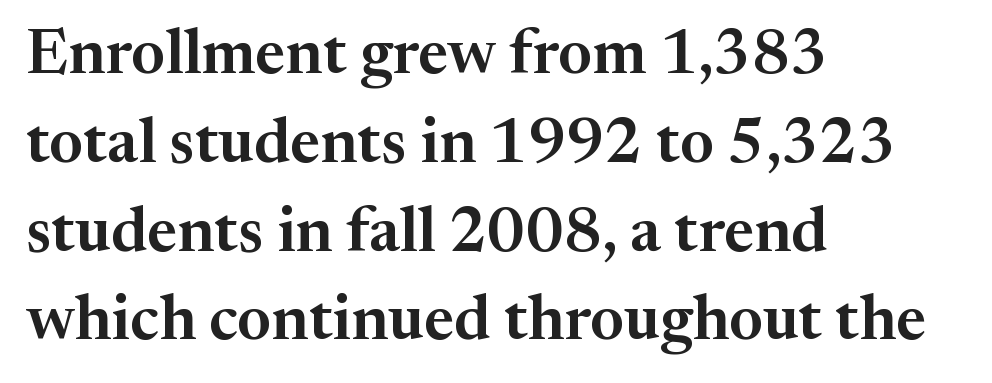
The image shows 63 px serif type, upright; set left-aligned, normal line spacing (1.41x), normal letter spacing, not underlined; medium stroke contrast and a medium x-height.
